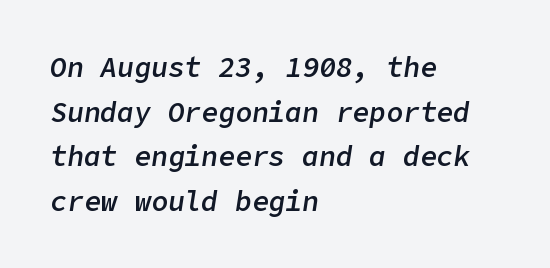
{"italic": "yes", "lean": "right", "slant_degrees": 9, "bold": "semi", "weight": "semibold", "width": "normal", "stroke_contrast": "low", "x_height": "medium", "underline": "no", "align": "left", "line_spacing": "normal", "line_spacing_ratio": 1.59, "letter_spacing": "normal", "letter_spacing_em": 0.0, "glyph_px": 28}
